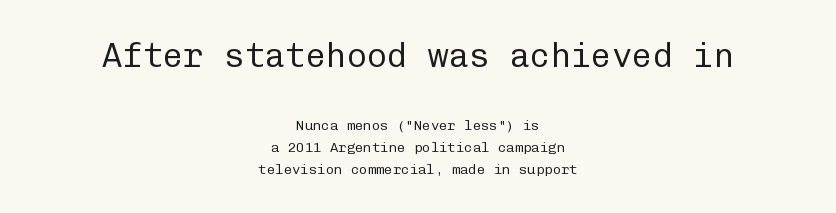
Between one letter and the next there's only the usual sliver of space. The glyphs in this specimen are sans serif. You could count columns in this text — the font is strictly monospaced. These two chunks differ in scale, with the top chunk taking the larger measure. Type without underlining.
